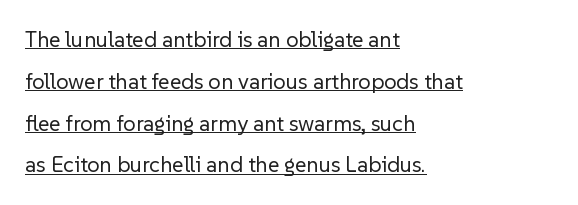
Q: Is the text bold? A: No.
Q: Is the text italic (slanted)? A: No, it is upright.
Q: Is the text underlined? A: Yes.
Q: How is the paragraph aligned? A: Left-aligned.
Q: Is the spacing between letters normal or unusually wide? A: Normal.
Q: Is the spacing between lines tight, normal or loose? A: Loose.
